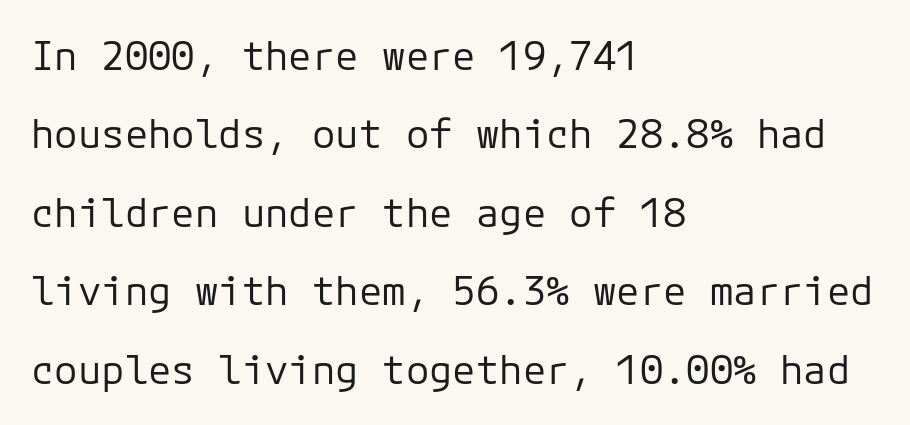
The image shows 39 px regular-weight sans-serif type, upright; set left-aligned, loose line spacing (2.01x), normal letter spacing, not underlined; low stroke contrast and a medium x-height.
